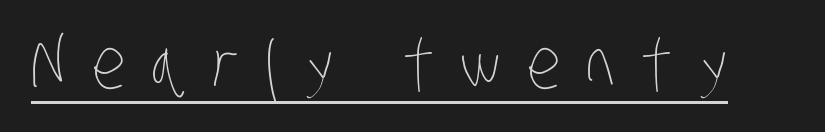
Q: Is the text bold? A: No.
Q: Is the text underlined? A: Yes.
Q: Is the spacing between letters normal or unusually wide? A: Unusually wide.
Q: Width (condensed, normal, or wide)? A: Condensed.
Q: Stroke contrast? A: Low.
Q: x-height? A: Large.
Q: Monospaced? A: No.
